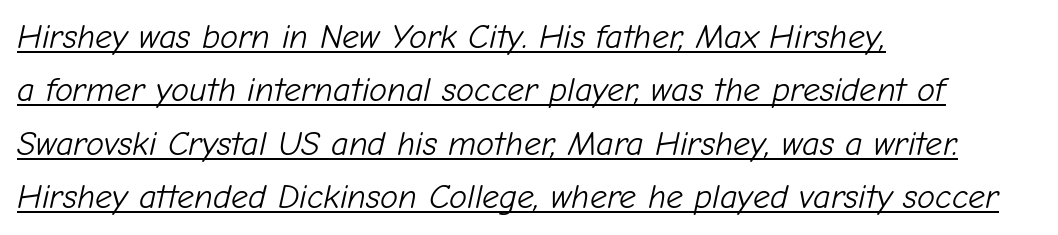
Q: Is the text bold? A: No.
Q: Is the text italic (slanted)? A: Yes, it leans right by about 12 degrees.
Q: Is the text underlined? A: Yes.
Q: How is the paragraph aligned? A: Left-aligned.
Q: Is the spacing between letters normal or unusually wide? A: Normal.
Q: Is the spacing between lines tight, normal or loose? A: Normal.
Q: Width (condensed, normal, or wide)? A: Normal.
Q: Stroke contrast? A: Low.
Q: x-height? A: Medium.
Q: Monospaced? A: No.
